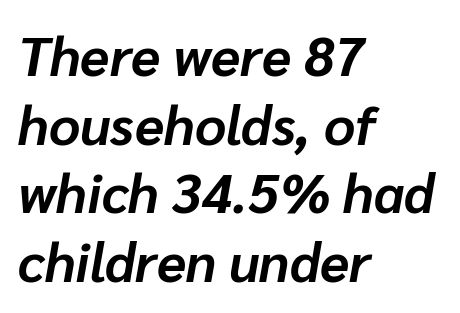
{"italic": "yes", "lean": "right", "slant_degrees": 10, "bold": "yes", "weight": "bold", "width": "normal", "stroke_contrast": "low", "x_height": "medium", "monospaced": "no", "underline": "no", "align": "left", "line_spacing": "normal", "line_spacing_ratio": 1.27, "letter_spacing": "normal", "letter_spacing_em": 0.0, "glyph_px": 54}
